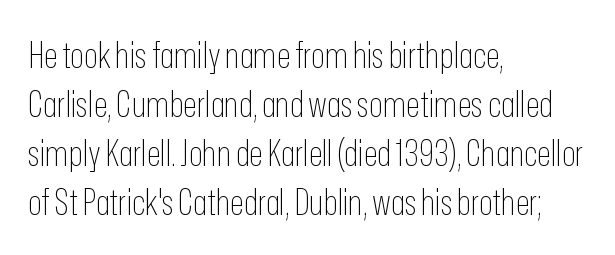
Varying glyph widths throughout — classic text-font behaviour. Does the lettering tilt? It doesn't — this is upright. Anything drawn beneath the words? Only blank space. Horizontal bands of white between lines are of average thickness.
